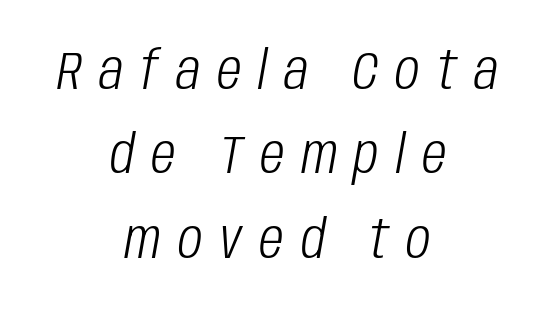
Varying glyph widths throughout — classic text-font behaviour. The passage is arranged like a title page — every line centered. No heavy texture on the line: the type isn't bold. The line-height multiplier appears to be the usual default. No word sits above an underline.
